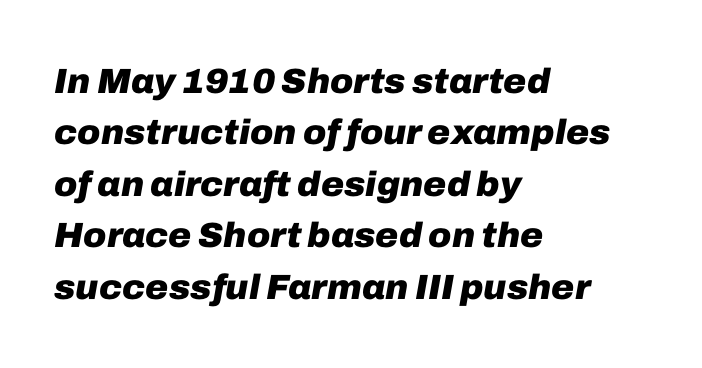
The image shows 35 px heavy type, italic (leaning right); set left-aligned, normal line spacing (1.47x), normal letter spacing, not underlined; low stroke contrast and a medium x-height.
